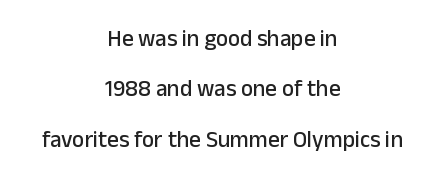
Q: Is the text italic (slanted)? A: No, it is upright.
Q: Is the text underlined? A: No.
Q: How is the paragraph aligned? A: Centered.
Q: Is the spacing between letters normal or unusually wide? A: Normal.
Q: Is the spacing between lines tight, normal or loose? A: Loose.
